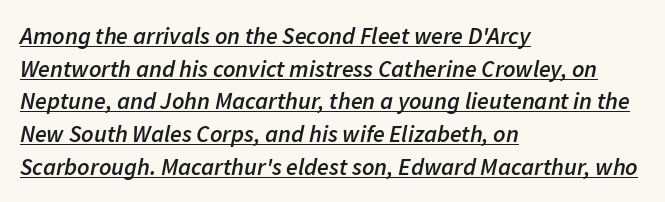
Q: Is the text bold? A: Semi-bold.
Q: Is the text italic (slanted)? A: Yes, it leans right by about 11 degrees.
Q: Is the text underlined? A: Yes.
Q: How is the paragraph aligned? A: Left-aligned.
Q: Is the spacing between letters normal or unusually wide? A: Normal.
Q: Is the spacing between lines tight, normal or loose? A: Normal.
